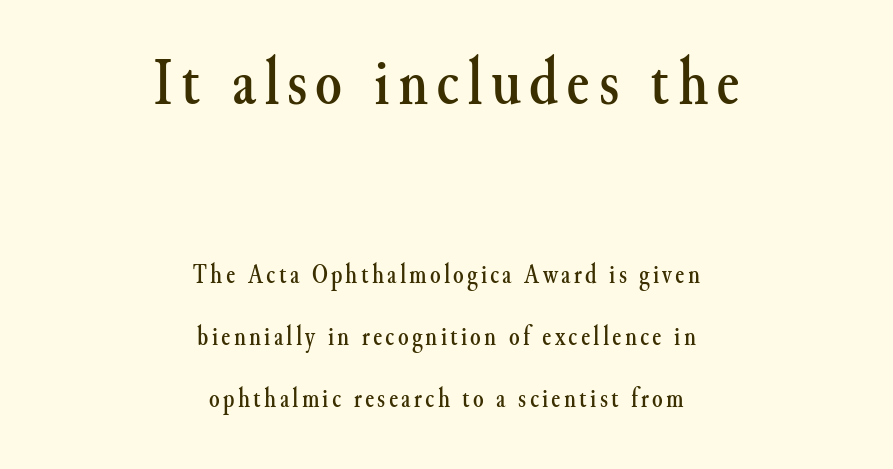
Q: Is the text italic (slanted)? A: No, it is upright.
Q: Is the typeface a serif or a sans-serif typeface? A: Serif.
Q: Is the text underlined? A: No.
Q: How is the paragraph aligned? A: Centered.
Q: Is the spacing between lines tight, normal or loose? A: Loose.
Q: Which block of text is set in a larger size, the first (top) or the second (bottom)? A: The first (top) one.
Q: Width (condensed, normal, or wide)? A: Normal.
Q: Stroke contrast? A: Medium.
Q: x-height? A: Small.
Q: Monospaced? A: No.
